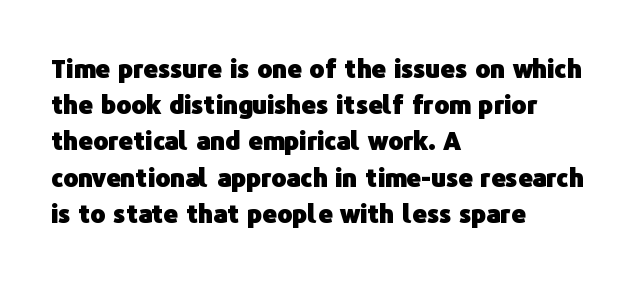
{"italic": "no", "bold": "yes", "underline": "no", "align": "left", "line_spacing": "normal", "line_spacing_ratio": 1.45, "letter_spacing": "normal", "letter_spacing_em": 0.0, "glyph_px": 25}
